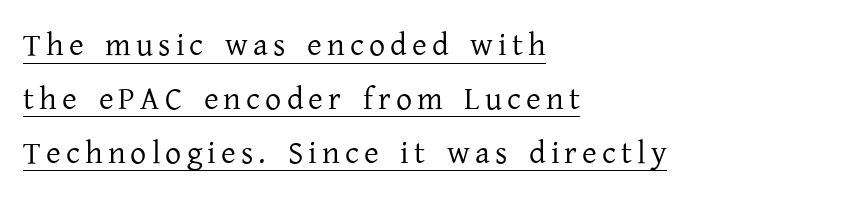
{"serif": "yes", "italic": "no", "bold": "no", "weight": "regular", "width": "normal", "stroke_contrast": "low", "x_height": "medium", "monospaced": "no", "underline": "yes", "align": "left", "line_spacing": "normal", "line_spacing_ratio": 1.68, "glyph_px": 32}
